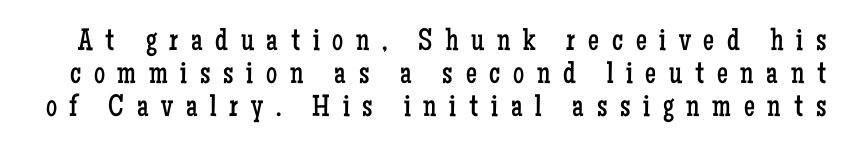
Stroke terminals: seriffed. Every character sits straight up, as roman type does. Spacing between characters has been opened up far beyond the box default. A quiet, ordinary-to-light weight characterises the typeface. Underlining? Definitely not there.
